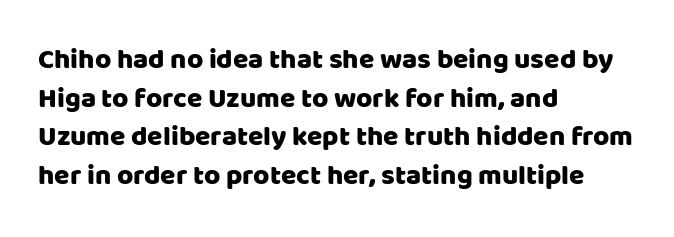
Q: Is the text italic (slanted)? A: No, it is upright.
Q: Is the typeface a serif or a sans-serif typeface? A: Sans-serif.
Q: Is the text underlined? A: No.
Q: How is the paragraph aligned? A: Left-aligned.
Q: Is the spacing between letters normal or unusually wide? A: Normal.
Q: Is the spacing between lines tight, normal or loose? A: Normal.
Q: Width (condensed, normal, or wide)? A: Normal.
Q: Stroke contrast? A: Low.
Q: x-height? A: Large.
Q: Monospaced? A: No.
